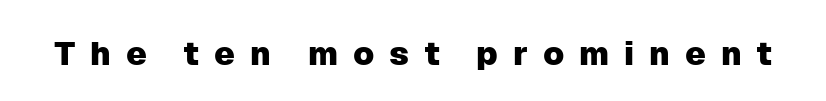
Here the glyphs are tracked loosely, breaking word shapes into spaced letters. Is this a sans? Yes — the strokes have no serifs. Note the varied advance widths — an 'i' is clearly narrower than an 'm'. These lines were composed using upright roman letters. The string is rendered with underlining switched off.
